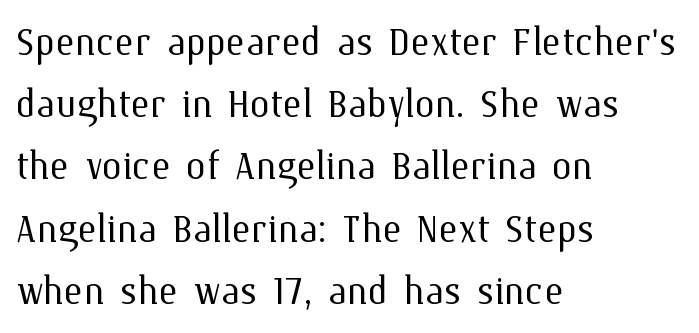
{"italic": "no", "bold": "no", "weight": "light", "width": "normal", "stroke_contrast": "medium", "x_height": "medium", "monospaced": "no", "underline": "no", "align": "left", "line_spacing_ratio": 1.22, "letter_spacing": "normal", "letter_spacing_em": 0.0, "glyph_px": 51}
